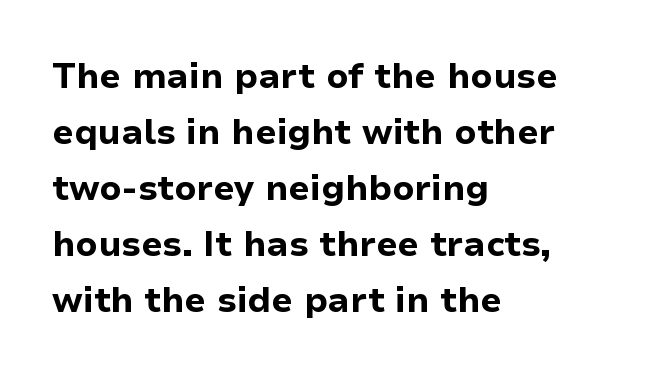
Q: Is the text bold? A: Yes.
Q: Is the text italic (slanted)? A: No, it is upright.
Q: Is the typeface a serif or a sans-serif typeface? A: Sans-serif.
Q: Is the text underlined? A: No.
Q: How is the paragraph aligned? A: Left-aligned.
Q: Is the spacing between letters normal or unusually wide? A: Normal.
Q: Is the spacing between lines tight, normal or loose? A: Normal.
Q: Width (condensed, normal, or wide)? A: Normal.
Q: Stroke contrast? A: Low.
Q: x-height? A: Medium.
Q: Monospaced? A: No.
